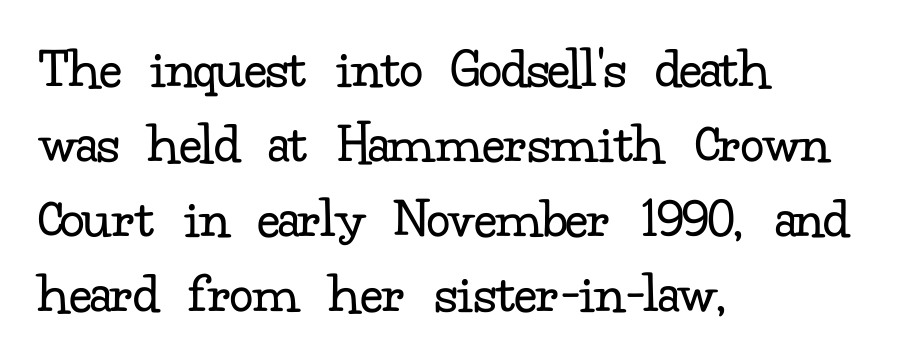
Varying glyph widths throughout — classic text-font behaviour. Lines of text with bare space underneath. This sample keeps an unexceptional amount of space between lines. Compared with a typical body face, this is equally light or lighter still. Every stem runs plumb, perpendicular to the baseline. Left-aligned paragraph, ragged on the right.
